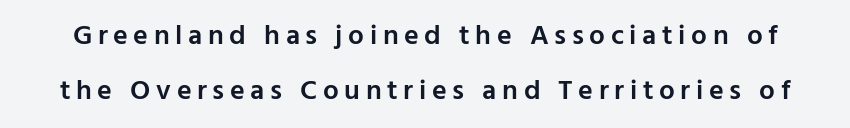
{"serif": "no", "italic": "no", "bold": "semi", "weight": "semibold", "width": "normal", "stroke_contrast": "low", "x_height": "medium", "monospaced": "no", "underline": "no", "line_spacing": "loose", "line_spacing_ratio": 1.98, "letter_spacing": "wide", "letter_spacing_em": 0.2, "glyph_px": 28}
